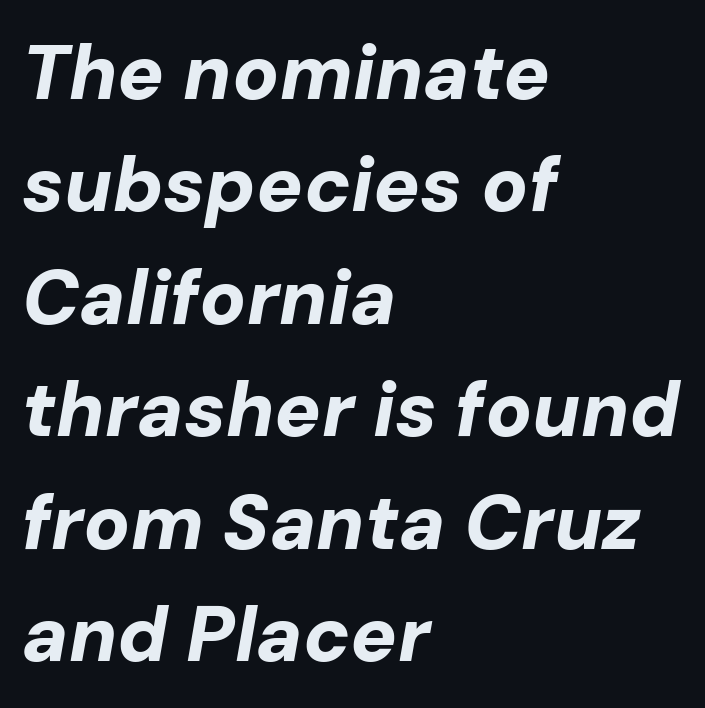
The rendering uses a moderate line-height, typical for paragraphs. Glance below the letters and you will spot only blank space. I'd describe the lettering as bold — thick and assertive. Notice how the passage keeps a crisp vertical edge on the left only. The lettering tilts uniformly, giving the passage an italic look. Spacing verdict: proportional, widths tailored to each character.
